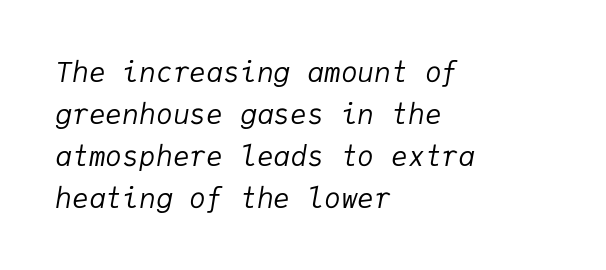
This sample has the even, mechanical cadence of fixed-width lettering. The axis of the letterforms is tilted away from vertical. The block of text has a typical density, with ordinary space between rows. The words here are not underlined.
